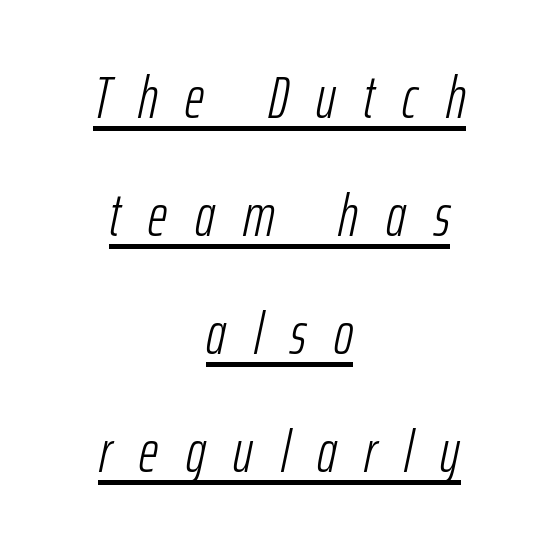
{"italic": "yes", "lean": "right", "slant_degrees": 12, "bold": "no", "weight": "light", "width": "condensed", "stroke_contrast": "low", "x_height": "medium", "monospaced": "no", "underline": "yes", "align": "center", "line_spacing": "loose", "line_spacing_ratio": 2.0, "letter_spacing": "wide", "letter_spacing_em": 0.47, "glyph_px": 59}
